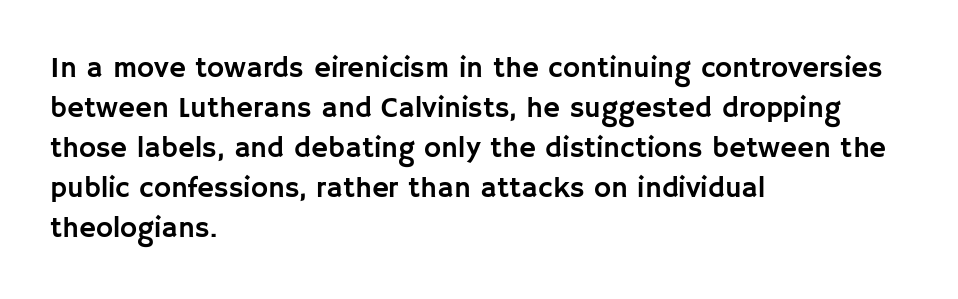
What's the leading like? Ordinary, nothing unusual. Every character sits straight up, as roman type does. The rendering anchors every line to the left-hand side. Underlining? Definitely not there.
